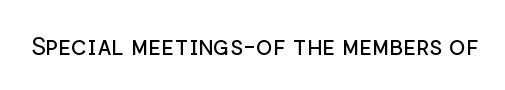
Q: Is the text bold? A: No.
Q: Is the text italic (slanted)? A: No, it is upright.
Q: Is the text underlined? A: No.
Q: Is the spacing between letters normal or unusually wide? A: Normal.
